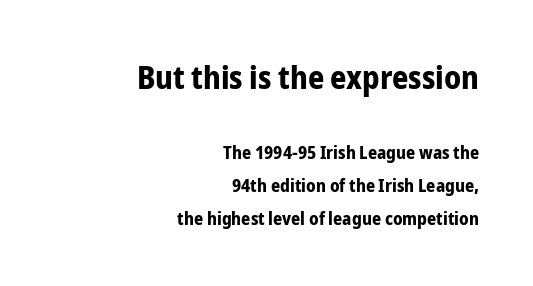
{"serif": "no", "italic": "no", "bold": "yes", "weight": "bold", "width": "condensed", "stroke_contrast": "low", "x_height": "medium", "monospaced": "no", "underline": "no", "align": "right", "line_spacing_ratio": 1.85, "letter_spacing": "normal", "letter_spacing_em": 0.0, "larger_block": "first", "size_ratio": 1.78, "glyph_px": 32}
